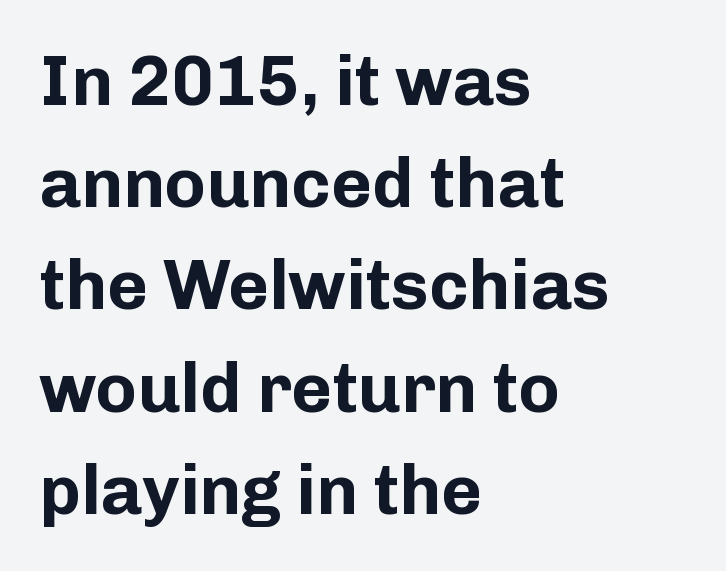
{"serif": "no", "italic": "no", "bold": "yes", "weight": "bold", "width": "normal", "stroke_contrast": "low", "x_height": "medium", "monospaced": "no", "underline": "no", "align": "left", "line_spacing": "normal", "line_spacing_ratio": 1.46, "letter_spacing": "normal", "letter_spacing_em": 0.0, "glyph_px": 70}
